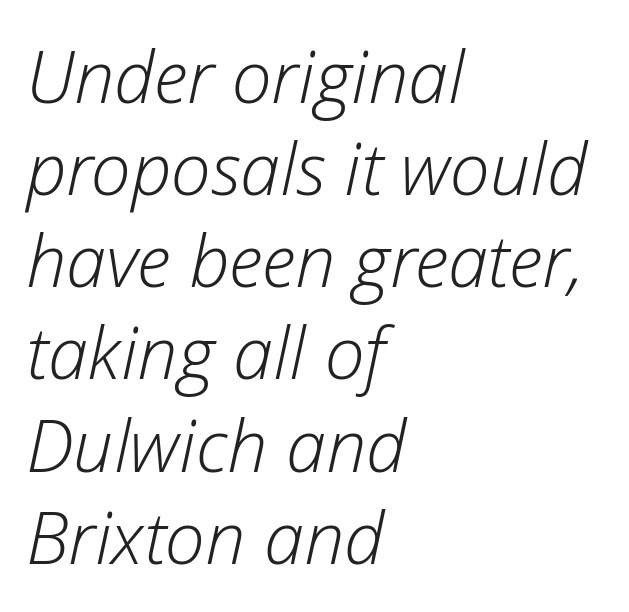
The block of text has a typical density, with ordinary space between rows. Honestly, there is no underline to notice here at all. The weight would be labelled regular, book, light, or lighter still. A typesetter would call this zero additional tracking. Style check: oblique. The passage is arranged the way most books set body copy — flush left.
